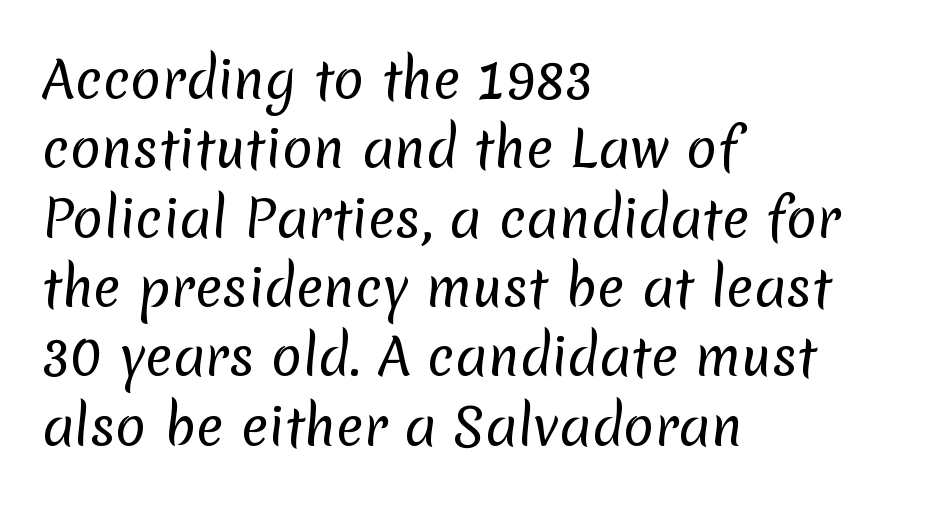
{"serif": "no", "bold": "no", "weight": "regular", "width": "normal", "stroke_contrast": "low", "x_height": "medium", "monospaced": "no", "underline": "no", "align": "left", "line_spacing": "normal", "line_spacing_ratio": 1.36, "letter_spacing": "normal", "letter_spacing_em": 0.0, "glyph_px": 51}
